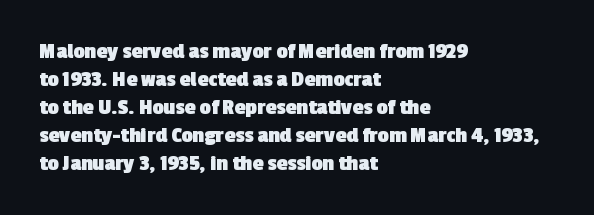
The setting favours the left margin, as ordinary paragraphs usually do. Students, this is bold: see how much ink each stroke carries. The type is set solid horizontally, with unmodified tracking. This rendering features lettering with no underline.
